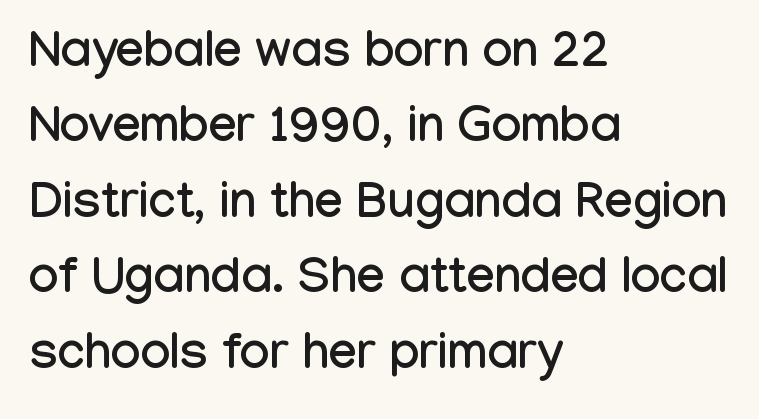
The image shows 50 px condensed sans-serif type, upright; set left-aligned, normal line spacing (1.51x), normal letter spacing, not underlined; low stroke contrast and a medium x-height.
